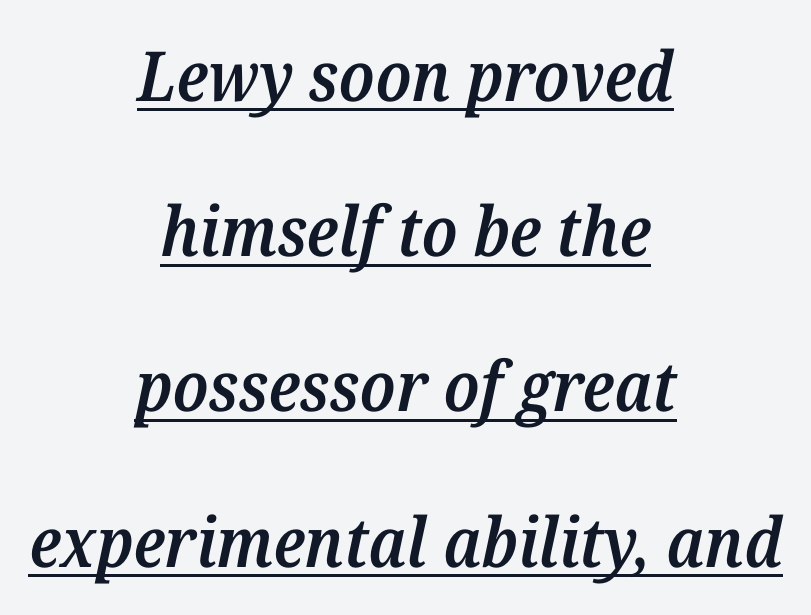
Q: Is the text bold? A: Semi-bold.
Q: Is the text italic (slanted)? A: Yes, it leans right by about 12 degrees.
Q: Is the typeface a serif or a sans-serif typeface? A: Serif.
Q: Is the text underlined? A: Yes.
Q: How is the paragraph aligned? A: Centered.
Q: Is the spacing between letters normal or unusually wide? A: Normal.
Q: Is the spacing between lines tight, normal or loose? A: Loose.
Q: Width (condensed, normal, or wide)? A: Normal.
Q: Stroke contrast? A: Medium.
Q: x-height? A: Medium.
Q: Monospaced? A: No.
